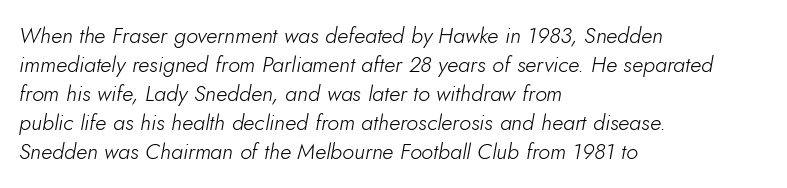
{"italic": "yes", "lean": "right", "slant_degrees": 10, "bold": "no", "underline": "no", "align": "left", "line_spacing": "normal", "line_spacing_ratio": 1.32, "letter_spacing": "normal", "letter_spacing_em": 0.0, "glyph_px": 22}
